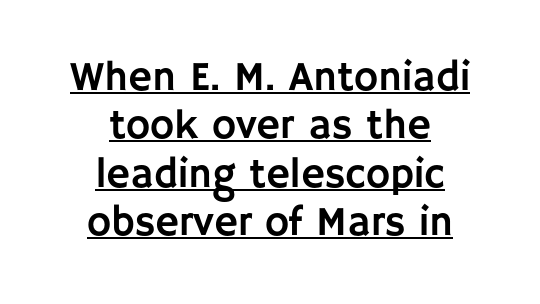
Is this a fixed-width face? No — the glyphs have proportional, varying widths. Letter spacing: default. Note: no serifs on the glyphs. Typeset on center — no edge is straight. The specimen reads as upright at a glance.
